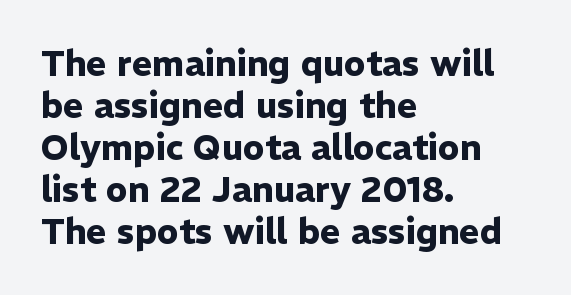
The image shows 35 px heavy sans-serif type, upright; set left-aligned, line spacing 1.2x, normal letter spacing, not underlined; low stroke contrast and a medium x-height.
